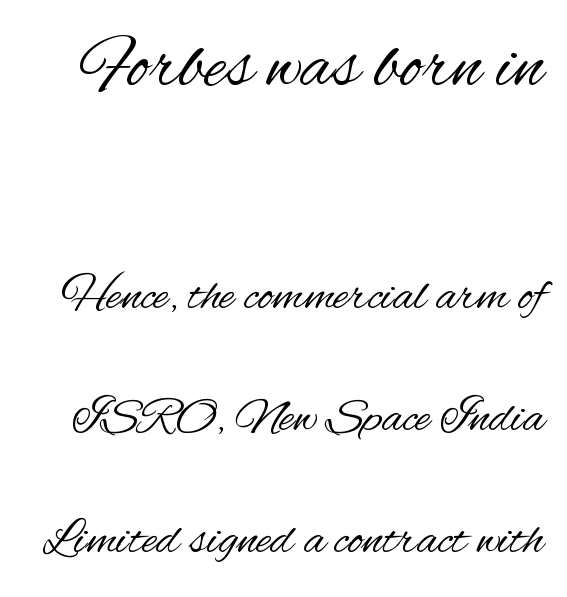
The image shows 75 px regular-weight, condensed sans-serif type; set loose line spacing (2.44x), normal letter spacing, not underlined; the first (top) block is 1.5x larger; medium stroke contrast and a small x-height.
